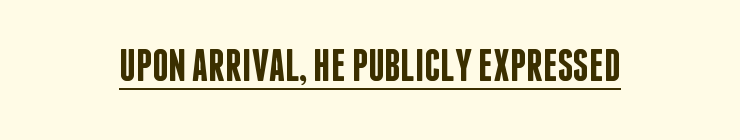
Q: Is the text bold? A: Semi-bold.
Q: Is the text italic (slanted)? A: No, it is upright.
Q: Is the typeface a serif or a sans-serif typeface? A: Sans-serif.
Q: Is the text underlined? A: Yes.
Q: Is the spacing between letters normal or unusually wide? A: Normal.
Q: Width (condensed, normal, or wide)? A: Condensed.
Q: Stroke contrast? A: Low.
Q: x-height? A: Large.
Q: Monospaced? A: No.
